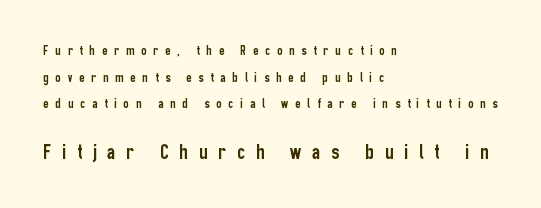
{"italic": "no", "underline": "no", "align": "left", "line_spacing": "loose", "line_spacing_ratio": 1.9, "letter_spacing": "wide", "letter_spacing_em": 0.5, "larger_block": "second", "size_ratio": 1.57, "glyph_px": 22}
